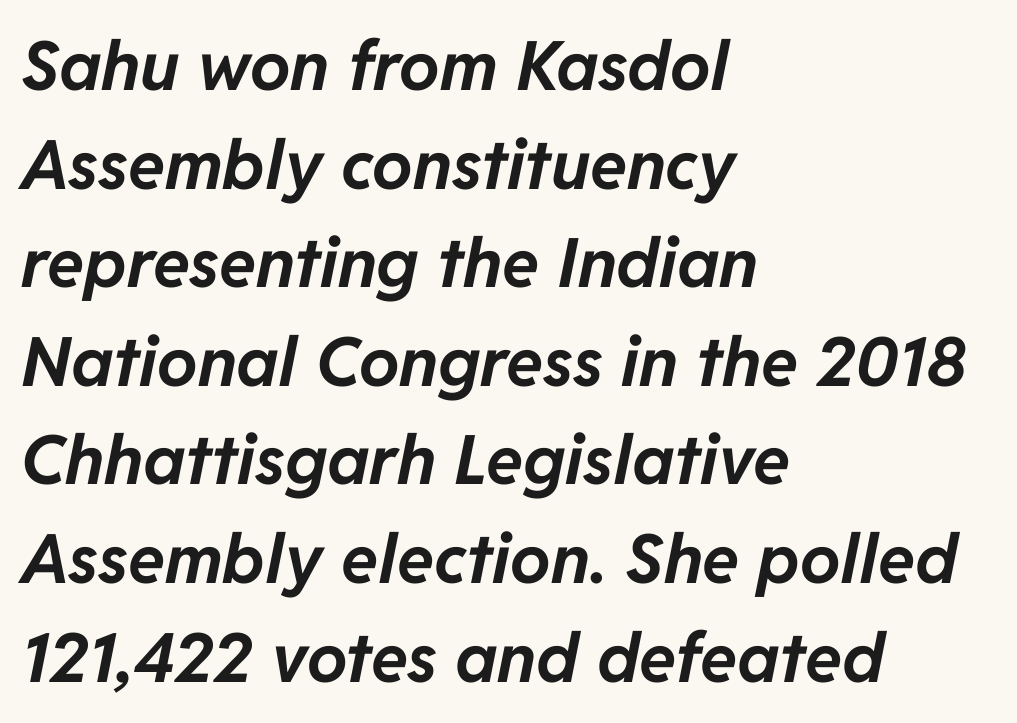
{"italic": "yes", "lean": "right", "slant_degrees": 11, "bold": "yes", "weight": "bold", "width": "normal", "stroke_contrast": "low", "x_height": "medium", "monospaced": "no", "underline": "no", "align": "left", "line_spacing": "normal", "line_spacing_ratio": 1.45, "letter_spacing": "normal", "letter_spacing_em": 0.0, "glyph_px": 68}
